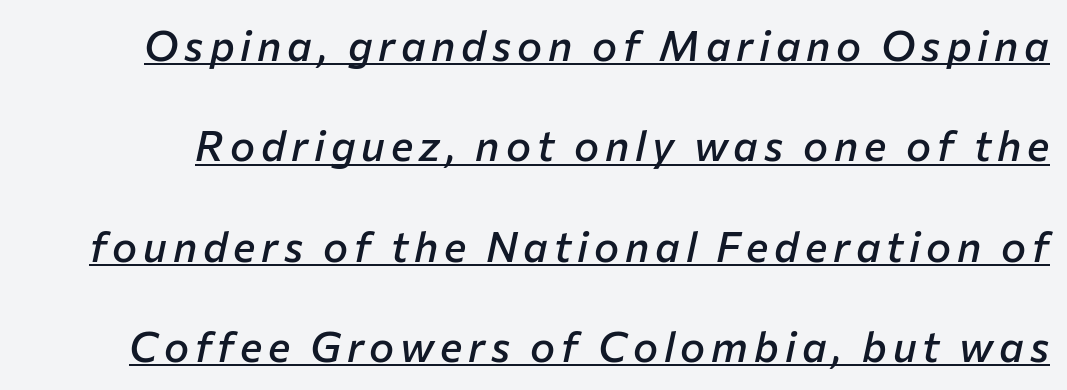
The image shows 42 px semibold type, italic (leaning right); set loose line spacing (2.39x), underlined; low stroke contrast and a medium x-height.
